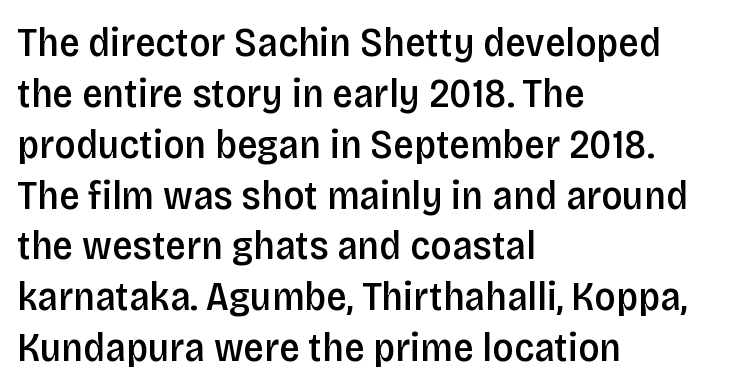
{"serif": "no", "italic": "no", "bold": "semi", "weight": "semibold", "width": "condensed", "stroke_contrast": "low", "x_height": "large", "monospaced": "no", "underline": "no", "align": "left", "line_spacing_ratio": 1.24, "letter_spacing": "normal", "letter_spacing_em": 0.0, "glyph_px": 41}
